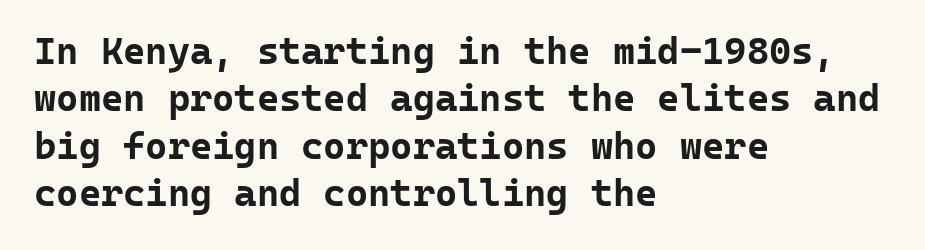
{"serif": "no", "italic": "no", "bold": "yes", "weight": "bold", "width": "normal", "stroke_contrast": "low", "x_height": "medium", "monospaced": "yes", "underline": "no", "align": "left", "line_spacing": "normal", "line_spacing_ratio": 1.25, "letter_spacing": "normal", "letter_spacing_em": 0.0, "glyph_px": 38}
